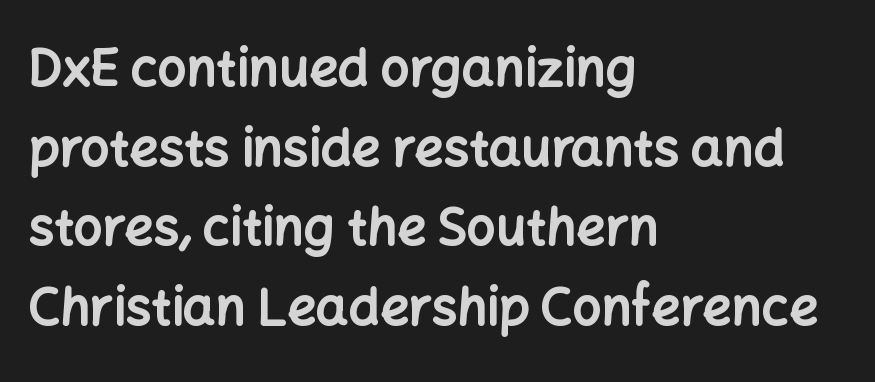
The image shows 51 px bold sans-serif type, upright; set left-aligned, normal line spacing (1.56x), normal letter spacing, not underlined; low stroke contrast and a medium x-height.
